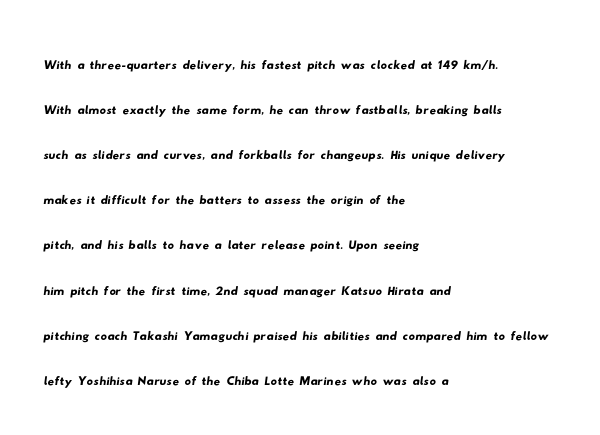
Letters rest on an invisible, unmarked baseline. Where is the straight margin? On the left. The characters display no serif detailing; their extremities are plain. This sample uses plain, unmodified letter spacing. Think of a printed novel: that variable character pitch is what you see here.
